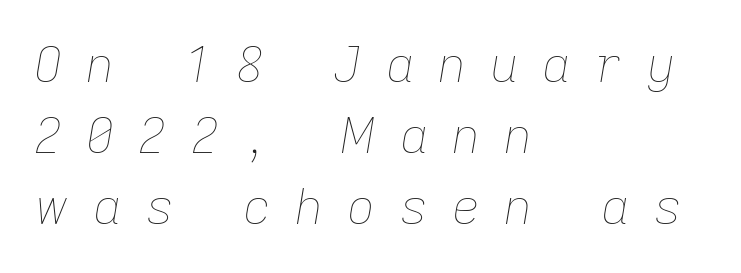
Q: Is the text bold? A: No.
Q: Is the text italic (slanted)? A: Yes, it leans right by about 9 degrees.
Q: Is the text underlined? A: No.
Q: How is the paragraph aligned? A: Left-aligned.
Q: Is the spacing between letters normal or unusually wide? A: Unusually wide.
Q: Is the spacing between lines tight, normal or loose? A: Normal.
Q: Width (condensed, normal, or wide)? A: Normal.
Q: Stroke contrast? A: Low.
Q: x-height? A: Medium.
Q: Monospaced? A: No.
